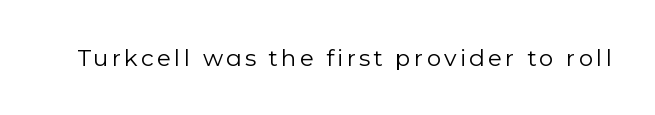
Honestly, there is no underline to notice here at all. This is roman type, the default non-slanted kind. Weight: not bold — regular or lighter.
